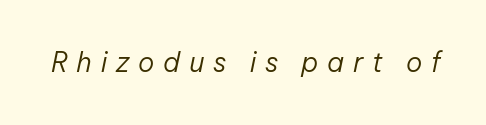
The image shows 27 px text type, italic (leaning right); set unusually wide letter spacing (+0.32 em), not underlined.
